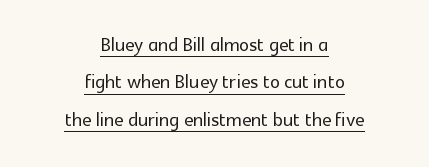
{"italic": "no", "underline": "yes", "align": "center", "line_spacing": "normal", "line_spacing_ratio": 1.5, "letter_spacing": "normal", "letter_spacing_em": 0.0, "glyph_px": 25}
